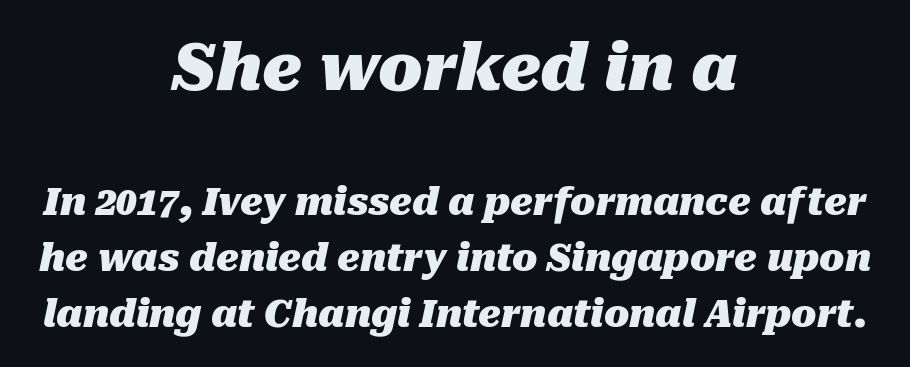
The rendering positions every line midway between the sides. Each letter keeps its own natural width here, so spacing adapts to shape. Characters follow at the spacing the type designer built in. Compare the two chunks: the upper has the greater cap height. The glyphs have the mass of a bold cut. The designer left line spacing at the default.
